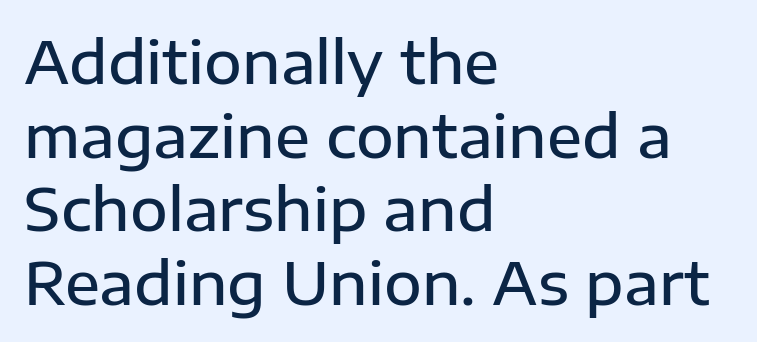
Nothing unusual about the tracking: characters are spaced as the font intends. The face used here is a sans, in the tradition of grotesques and geometrics. Caption: semibold face, moderately heavy strokes. Underlining? Definitely not there. Here the designer chose a conventional face with non-uniform glyph widths. The letters stand upright; this is a roman face.
